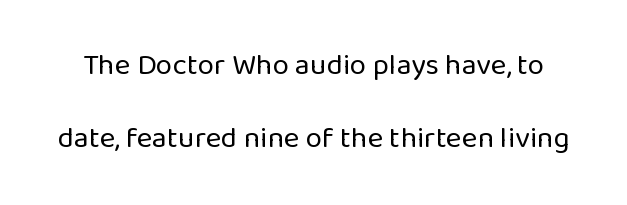
The image shows 30 px regular-weight sans-serif type, upright; set loose line spacing (2.42x), normal letter spacing, not underlined; low stroke contrast and a medium x-height.
